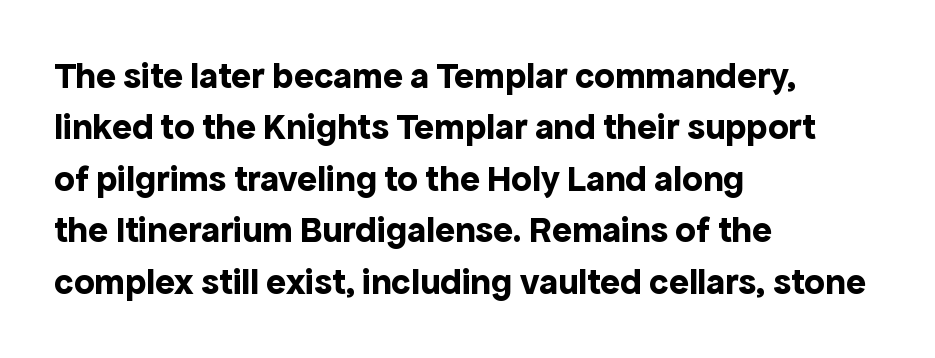
When letters stand straight like this, we call the style roman or upright. Line starts are locked; line ends wander. The space between consecutive lines is moderate. The rendering keeps characters at their native spacing.
